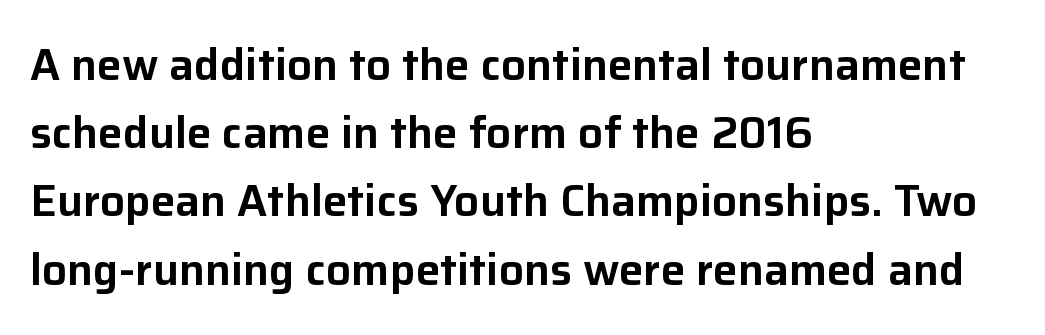
Q: Is the text italic (slanted)? A: No, it is upright.
Q: Is the typeface a serif or a sans-serif typeface? A: Sans-serif.
Q: Is the text underlined? A: No.
Q: How is the paragraph aligned? A: Left-aligned.
Q: Is the spacing between letters normal or unusually wide? A: Normal.
Q: Is the spacing between lines tight, normal or loose? A: Normal.
Q: Width (condensed, normal, or wide)? A: Normal.
Q: Stroke contrast? A: Low.
Q: x-height? A: Medium.
Q: Monospaced? A: No.
